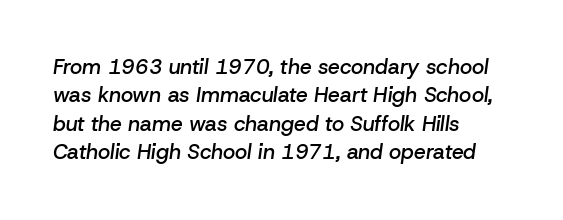
The image shows 21 px text type, italic (leaning right); set left-aligned, normal line spacing (1.35x), normal letter spacing, not underlined.
